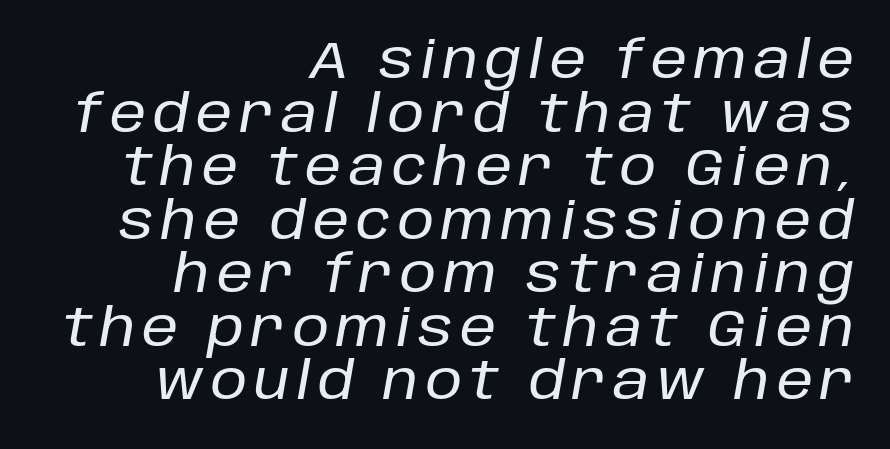
The image shows 52 px text type, italic (leaning right); set right-aligned, tight line spacing (1.03x), not underlined; low stroke contrast and a large x-height.
